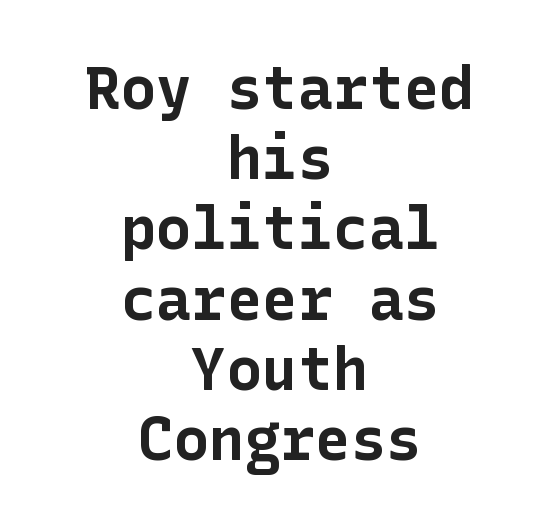
{"serif": "no", "italic": "no", "bold": "yes", "weight": "bold", "width": "normal", "stroke_contrast": "low", "x_height": "medium", "underline": "no", "align": "center", "line_spacing_ratio": 1.19, "letter_spacing": "normal", "letter_spacing_em": 0.0, "glyph_px": 59}
